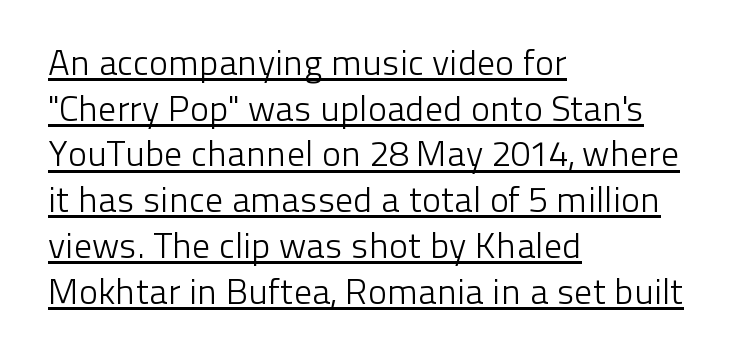
{"serif": "no", "italic": "no", "bold": "no", "weight": "light", "width": "normal", "stroke_contrast": "low", "x_height": "medium", "monospaced": "no", "underline": "yes", "align": "left", "line_spacing": "normal", "line_spacing_ratio": 1.27, "letter_spacing": "normal", "letter_spacing_em": 0.0, "glyph_px": 36}
